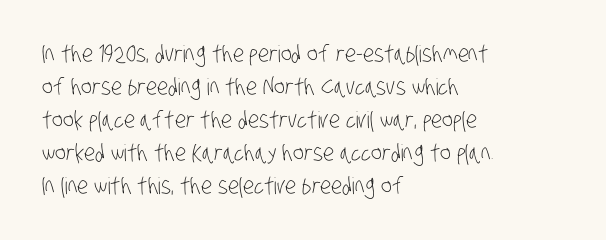
Nobody drew a line under any word here. No letter is thick-stroked: the sample isn't bold. The text block is weighted toward the left margin, trailing off unevenly rightward. Tracking value appears to be zero — textbook default spacing. These lines sit exactly where default settings would place them.
